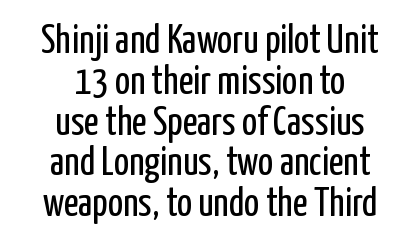
{"serif": "no", "italic": "no", "bold": "no", "weight": "regular", "width": "condensed", "stroke_contrast": "low", "x_height": "medium", "monospaced": "no", "underline": "no", "align": "center", "line_spacing": "tight", "line_spacing_ratio": 1.02, "letter_spacing": "normal", "letter_spacing_em": 0.0, "glyph_px": 40}
